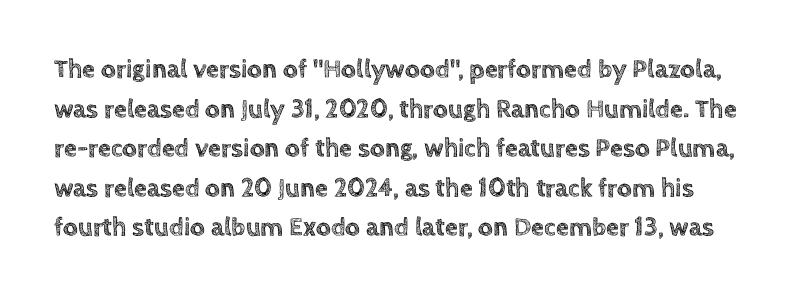
Q: Is the text italic (slanted)? A: No, it is upright.
Q: Is the text underlined? A: No.
Q: Is the spacing between letters normal or unusually wide? A: Normal.
Q: Is the spacing between lines tight, normal or loose? A: Normal.
